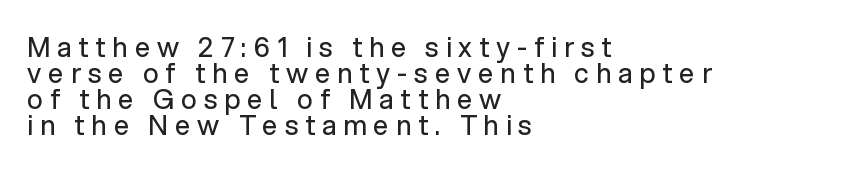
The image shows 27 px text type, upright; set left-aligned, tight line spacing (0.96x), unusually wide letter spacing (+0.26 em), not underlined.
